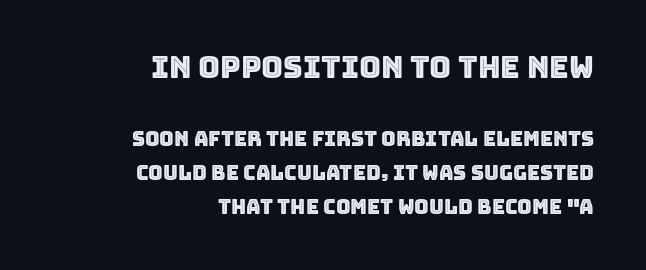
The image shows 30 px text type, upright; set right-aligned, line spacing 1.72x, normal letter spacing, not underlined; the first (top) block is 1.5x larger; a large x-height.
